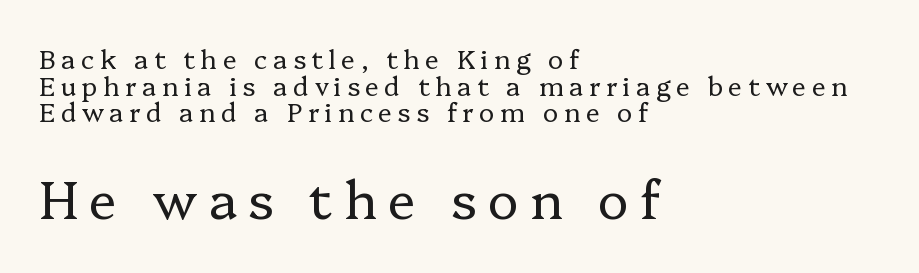
Q: Is the text bold? A: No.
Q: Is the text italic (slanted)? A: No, it is upright.
Q: Is the typeface a serif or a sans-serif typeface? A: Serif.
Q: Is the text underlined? A: No.
Q: How is the paragraph aligned? A: Left-aligned.
Q: Is the spacing between letters normal or unusually wide? A: Unusually wide.
Q: Is the spacing between lines tight, normal or loose? A: Tight.
Q: Which block of text is set in a larger size, the first (top) or the second (bottom)? A: The second (bottom) one.
Q: Width (condensed, normal, or wide)? A: Normal.
Q: Stroke contrast? A: Low.
Q: x-height? A: Medium.
Q: Monospaced? A: No.
